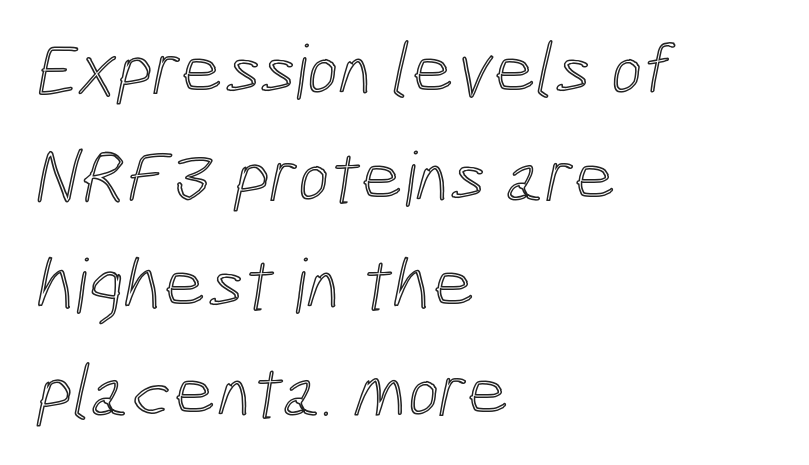
Q: Is the text underlined? A: No.
Q: How is the paragraph aligned? A: Left-aligned.
Q: Is the spacing between letters normal or unusually wide? A: Normal.
Q: Is the spacing between lines tight, normal or loose? A: Normal.
Q: Width (condensed, normal, or wide)? A: Condensed.
Q: x-height? A: Medium.
Q: Monospaced? A: No.
